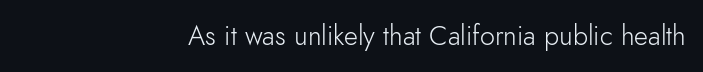
{"italic": "no", "bold": "no", "underline": "no", "align": "right", "letter_spacing": "normal", "letter_spacing_em": 0.0, "glyph_px": 27}
